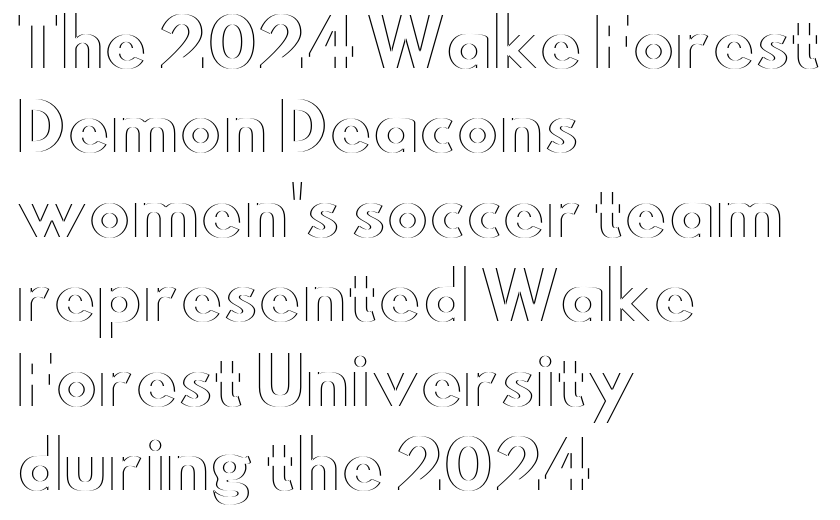
The lines in this sample share a left origin and differ only in where they stop. This sample has the flowing, uneven cadence of proportional lettering. Just letters on the line, the space beneath them empty. Compared with typical body copy, the letter spacing here is the same. The type sits square on the baseline with zero lean. Each new line begins a customary step beneath the previous one.
